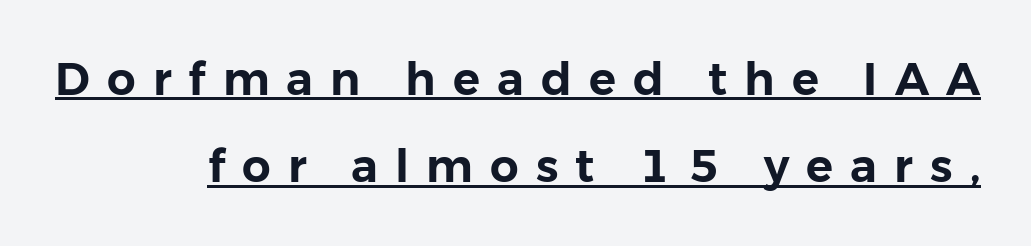
Varying glyph widths throughout — classic text-font behaviour. You can see a thin bar hugging the bottom of the glyphs. Serif or sans? Sans — the stroke terminals are bare. Where is the straight margin? On the right.
